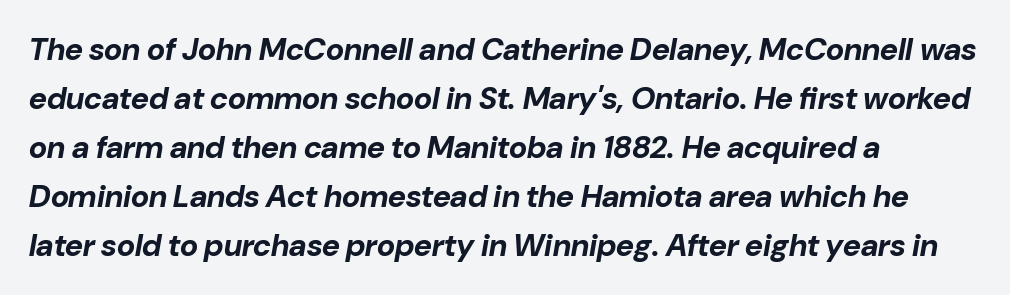
Q: Is the text bold? A: Yes.
Q: Is the text italic (slanted)? A: Yes, it leans right by about 10 degrees.
Q: Is the text underlined? A: No.
Q: How is the paragraph aligned? A: Left-aligned.
Q: Is the spacing between letters normal or unusually wide? A: Normal.
Q: Is the spacing between lines tight, normal or loose? A: Normal.
Q: Width (condensed, normal, or wide)? A: Normal.
Q: Stroke contrast? A: Low.
Q: x-height? A: Medium.
Q: Monospaced? A: No.
